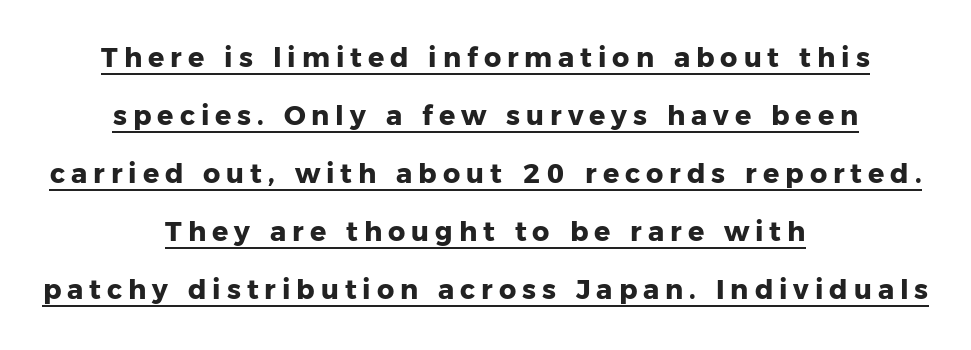
What stands out about the letter spacing? Its width — letters are far apart. Set as a true bold cut, around the 700 mark. Looks like someone drew a line under every word here. Students, observe: this is what heavily led, spacious text looks like.
